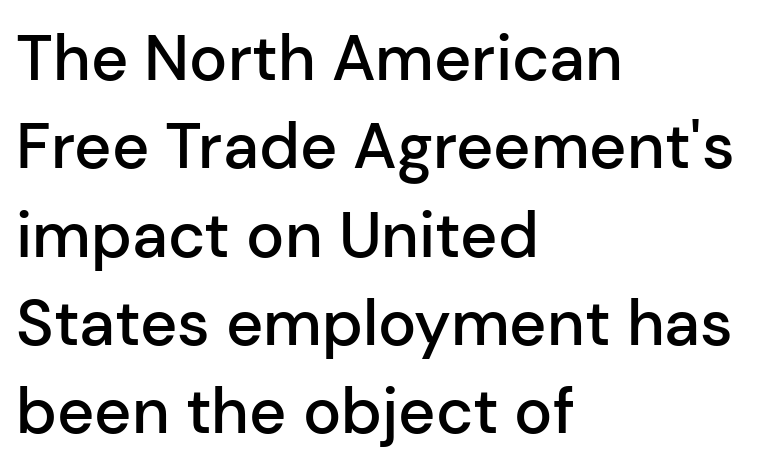
{"serif": "no", "italic": "no", "bold": "semi", "weight": "semibold", "width": "normal", "stroke_contrast": "low", "x_height": "medium", "monospaced": "no", "underline": "no", "align": "left", "line_spacing": "normal", "line_spacing_ratio": 1.38, "letter_spacing": "normal", "letter_spacing_em": 0.0, "glyph_px": 64}
